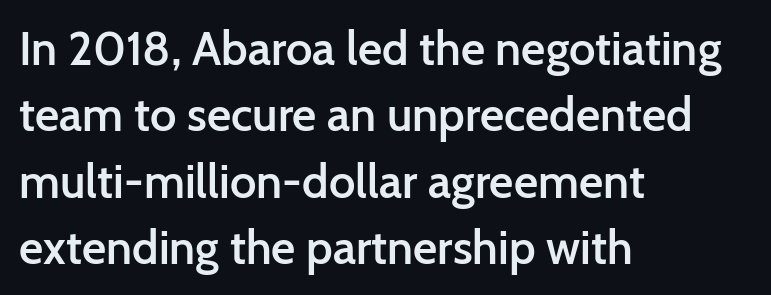
{"serif": "no", "italic": "no", "bold": "semi", "weight": "semibold", "width": "normal", "stroke_contrast": "low", "x_height": "medium", "monospaced": "no", "underline": "no", "align": "left", "line_spacing": "normal", "line_spacing_ratio": 1.41, "letter_spacing": "normal", "letter_spacing_em": 0.0, "glyph_px": 47}
